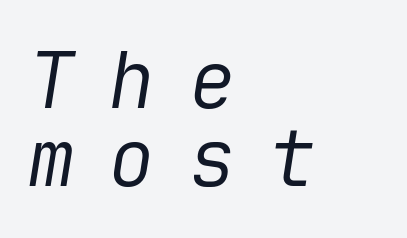
{"italic": "yes", "lean": "right", "slant_degrees": 9, "bold": "no", "weight": "regular", "width": "normal", "stroke_contrast": "low", "x_height": "medium", "underline": "no", "align": "left", "line_spacing": "tight", "line_spacing_ratio": 1.0, "letter_spacing": "wide", "letter_spacing_em": 0.43, "glyph_px": 78}
